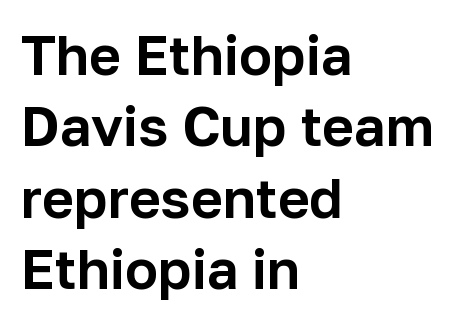
{"serif": "no", "italic": "no", "width": "normal", "stroke_contrast": "low", "x_height": "medium", "monospaced": "no", "underline": "no", "align": "left", "line_spacing": "normal", "line_spacing_ratio": 1.3, "letter_spacing": "normal", "letter_spacing_em": 0.0, "glyph_px": 55}
